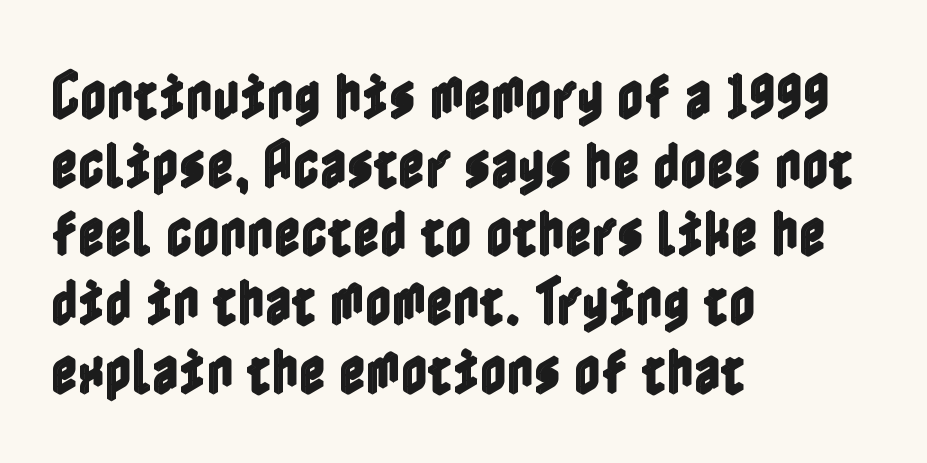
Nobody touched the tracking dial on this one. Do the letters lean? They stand straight. The typesetter chose a ragged-right arrangement here. Decoration check: the copy has no underline. The space between consecutive lines is moderate.
